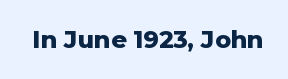
Q: Is the text bold? A: Yes.
Q: Is the text italic (slanted)? A: No, it is upright.
Q: Is the text underlined? A: No.
Q: Is the spacing between letters normal or unusually wide? A: Normal.
